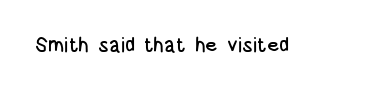
The image shows 20 px text type, upright; set normal letter spacing, not underlined.
